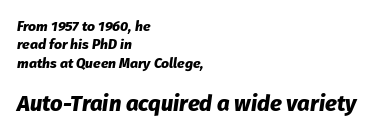
The specimen omits any rule beneath the text block's lines. How heavy is the stroke? Heavy — this is a bold. The line texture is even and compact thanks to regular tracking. Top chunk: small. Bottom chunk: large.
